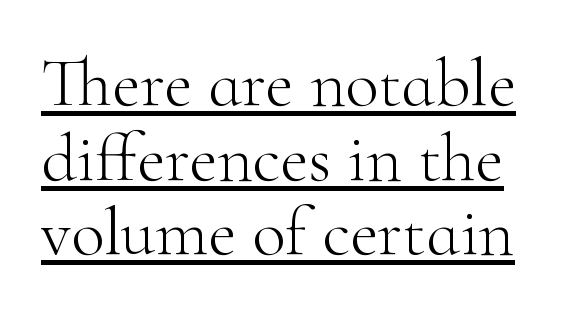
{"serif": "yes", "italic": "no", "bold": "no", "weight": "light", "width": "normal", "stroke_contrast": "high", "x_height": "small", "monospaced": "no", "underline": "yes", "line_spacing": "tight", "line_spacing_ratio": 1.08, "letter_spacing": "normal", "letter_spacing_em": 0.0, "glyph_px": 69}
